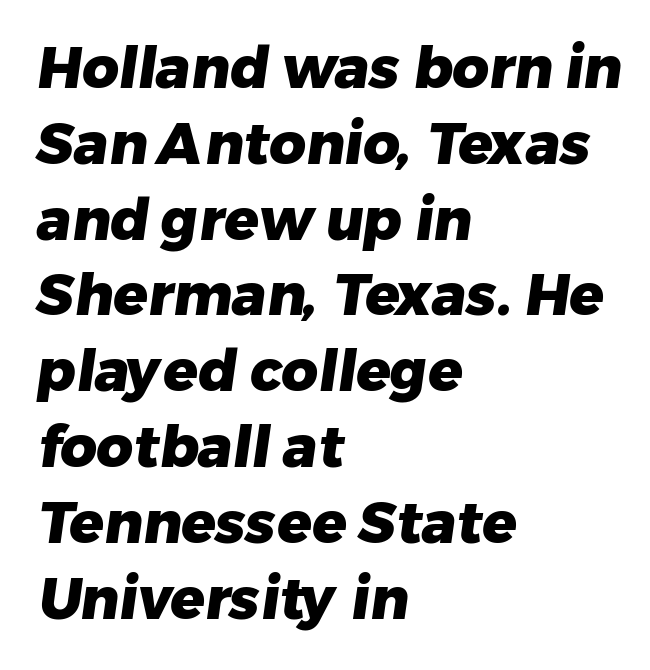
Horizontal bands of white between lines are of average thickness. The rendering anchors every line to the left-hand side. Are there feet on the stems? There aren't — it's a sans. Caption: standard tracking, unaltered. Weight: bold.
